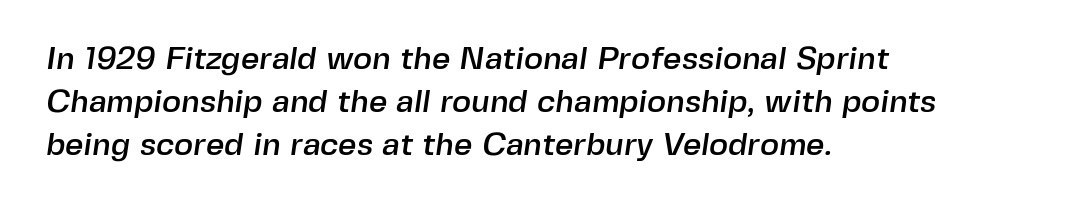
This sample uses plain, unmodified letter spacing. Do the characters align in a grid? No, the font is proportional. Line starts are locked; line ends wander. The designer went with a sans here, leaving each stem footless. Rows of type keep a routine distance in the vertical direction. The area under the type is left untouched.
